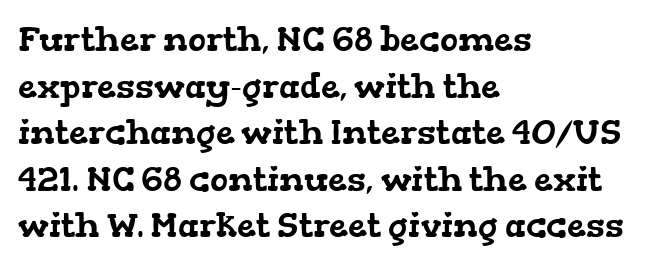
Q: Is the typeface a serif or a sans-serif typeface? A: Serif.
Q: Is the text underlined? A: No.
Q: How is the paragraph aligned? A: Left-aligned.
Q: Is the spacing between letters normal or unusually wide? A: Normal.
Q: Is the spacing between lines tight, normal or loose? A: Normal.
Q: Width (condensed, normal, or wide)? A: Wide.
Q: Stroke contrast? A: Low.
Q: x-height? A: Medium.
Q: Monospaced? A: No.
